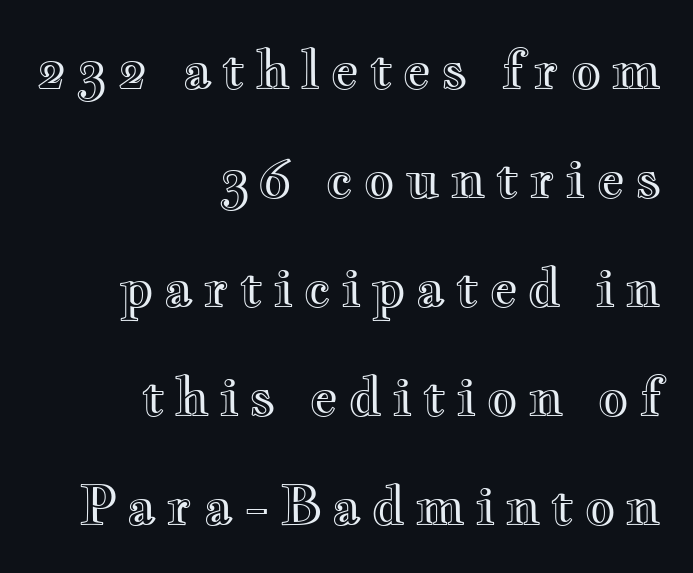
The image shows 54 px wide type, upright; set right-aligned, loose line spacing (2.02x), not underlined; a small x-height.
